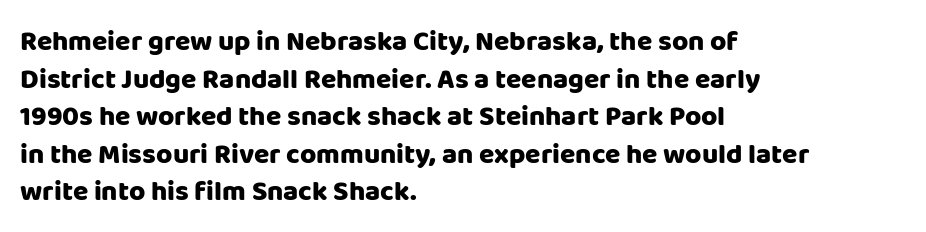
Q: Is the text bold? A: Yes.
Q: Is the text italic (slanted)? A: No, it is upright.
Q: Is the typeface a serif or a sans-serif typeface? A: Sans-serif.
Q: Is the text underlined? A: No.
Q: How is the paragraph aligned? A: Left-aligned.
Q: Is the spacing between letters normal or unusually wide? A: Normal.
Q: Is the spacing between lines tight, normal or loose? A: Normal.
Q: Width (condensed, normal, or wide)? A: Normal.
Q: Stroke contrast? A: Low.
Q: x-height? A: Large.
Q: Monospaced? A: No.
